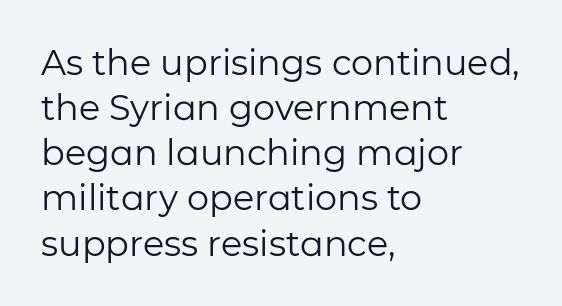
The image shows 35 px regular-weight sans-serif type, upright; set left-aligned, normal line spacing (1.29x), normal letter spacing, not underlined; low stroke contrast and a medium x-height.
